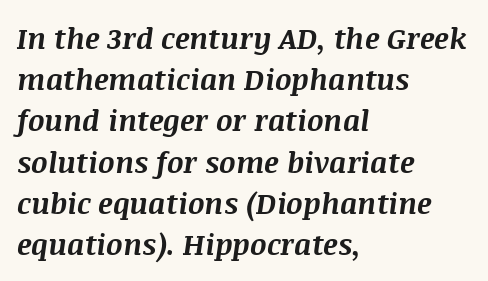
The image shows 29 px bold type, italic (leaning right); set left-aligned, normal line spacing (1.42x), normal letter spacing, not underlined; medium stroke contrast and a large x-height.
